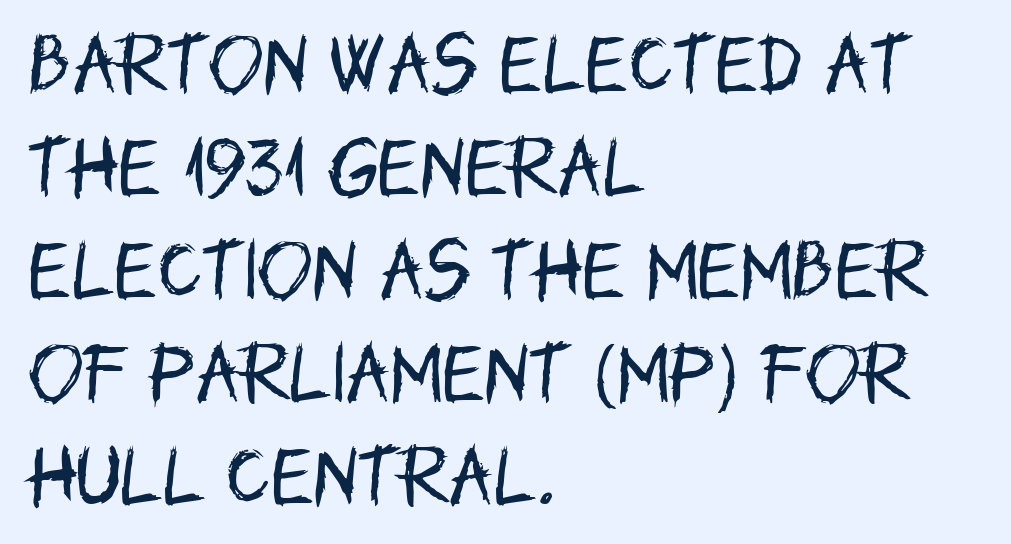
{"serif": "no", "italic": "no", "bold": "no", "weight": "regular", "width": "condensed", "stroke_contrast": "low", "x_height": "large", "monospaced": "no", "underline": "no", "align": "left", "line_spacing": "normal", "line_spacing_ratio": 1.56, "letter_spacing": "normal", "letter_spacing_em": 0.0, "glyph_px": 66}
